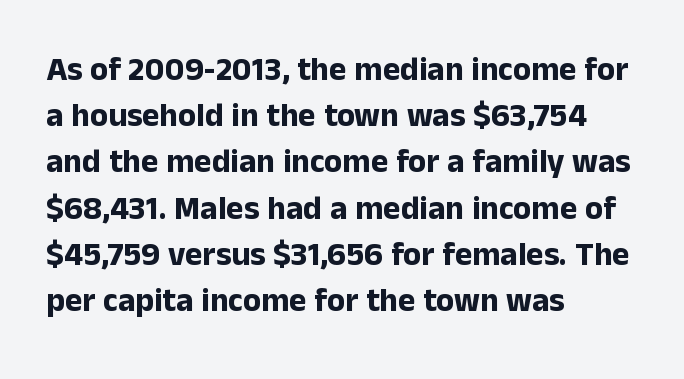
Q: Is the text bold? A: Yes.
Q: Is the text italic (slanted)? A: No, it is upright.
Q: Is the typeface a serif or a sans-serif typeface? A: Sans-serif.
Q: Is the text underlined? A: No.
Q: How is the paragraph aligned? A: Left-aligned.
Q: Is the spacing between letters normal or unusually wide? A: Normal.
Q: Is the spacing between lines tight, normal or loose? A: Normal.
Q: Width (condensed, normal, or wide)? A: Normal.
Q: Stroke contrast? A: Low.
Q: x-height? A: Medium.
Q: Monospaced? A: No.
